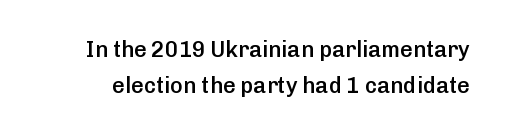
Q: Is the text bold? A: Semi-bold.
Q: Is the text italic (slanted)? A: No, it is upright.
Q: Is the text underlined? A: No.
Q: Is the spacing between letters normal or unusually wide? A: Normal.
Q: Is the spacing between lines tight, normal or loose? A: Normal.
